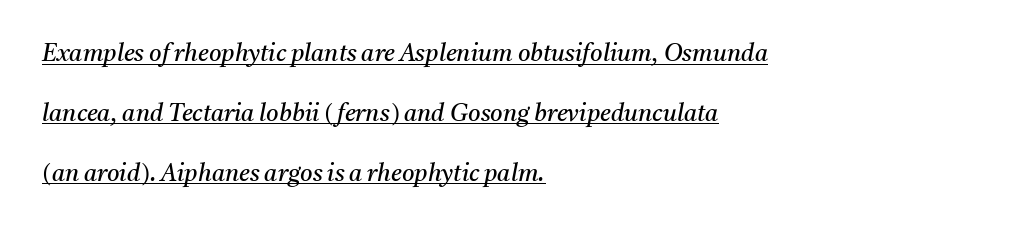
{"italic": "yes", "lean": "right", "slant_degrees": 11, "bold": "no", "underline": "yes", "align": "left", "line_spacing": "loose", "line_spacing_ratio": 2.49, "letter_spacing": "normal", "letter_spacing_em": 0.0, "glyph_px": 24}
